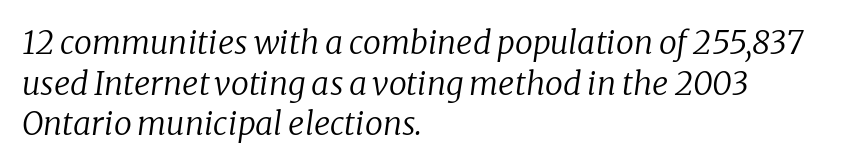
{"serif": "yes", "italic": "yes", "lean": "right", "slant_degrees": 8, "bold": "no", "weight": "regular", "width": "normal", "stroke_contrast": "low", "x_height": "medium", "monospaced": "no", "underline": "no", "align": "left", "line_spacing": "normal", "line_spacing_ratio": 1.27, "letter_spacing": "normal", "letter_spacing_em": 0.0, "glyph_px": 32}
